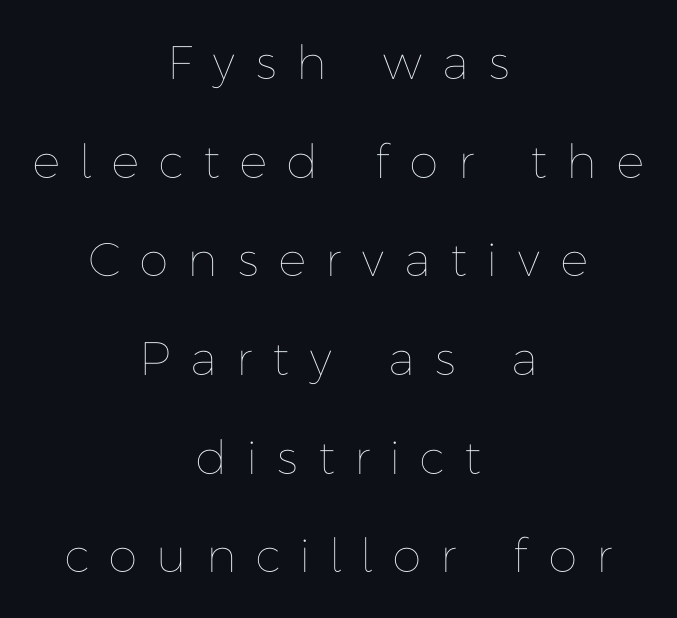
The image shows 47 px thin type, upright; set centered, loose line spacing (2.1x), unusually wide letter spacing (+0.47 em), not underlined; low stroke contrast and a medium x-height.
